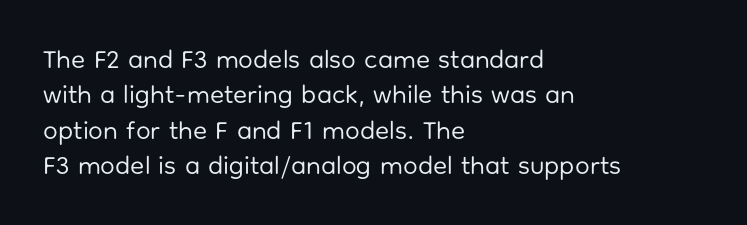
Vertically, the passage feels balanced, rows spaced as you'd expect. No italicization has been applied; the sample stays upright. A bare baseline throughout the passage. Think standard paragraph weight, or any step lighter than that.
